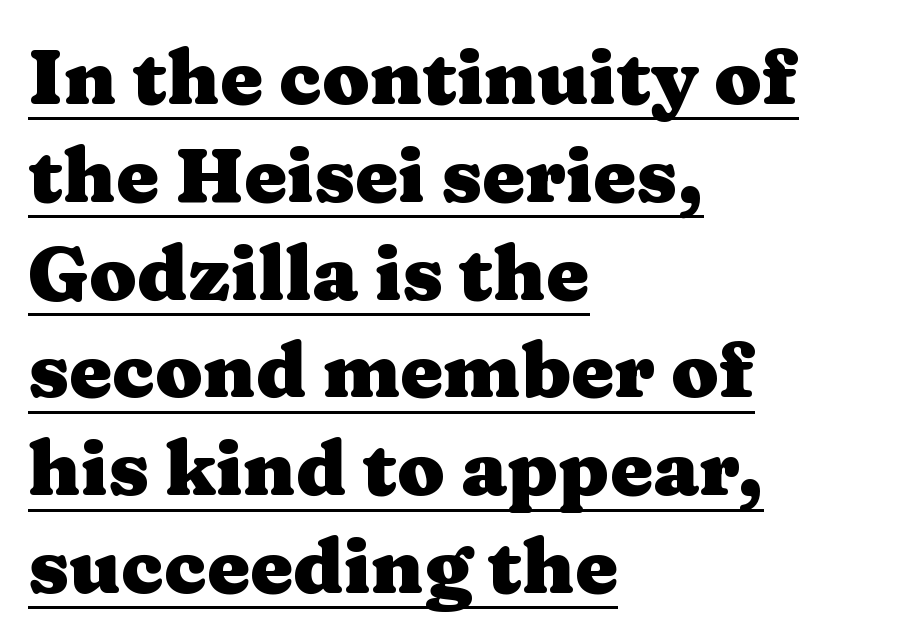
Note: serifs present on the glyphs. The ragged edge is on the right, which tells us the setting is flush left. Nope, not italic — everything's standing straight. This rendering leaves character spacing at its baseline value. Character widths vary here, with narrow letters taking less room than wide ones. Emphasis by weight is at full strength: bold.
